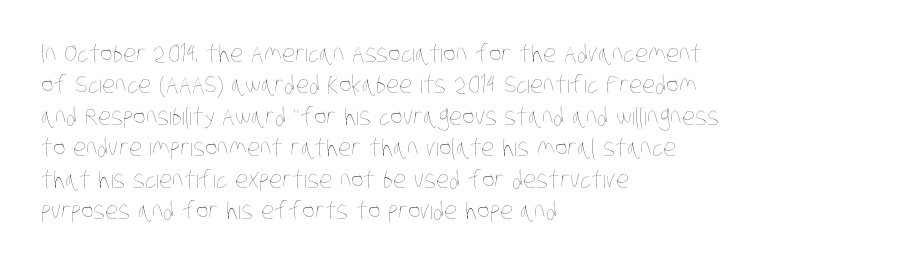
Q: Is the text bold? A: No.
Q: Is the text underlined? A: No.
Q: How is the paragraph aligned? A: Left-aligned.
Q: Is the spacing between letters normal or unusually wide? A: Normal.
Q: Is the spacing between lines tight, normal or loose? A: Normal.
